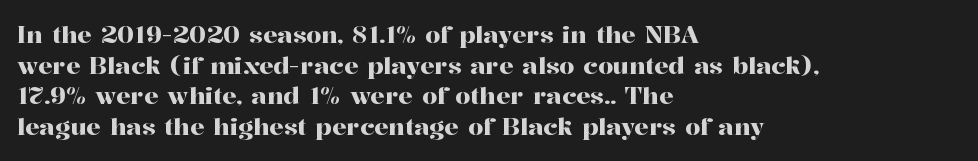
The image shows 24 px text type, upright; set left-aligned, normal line spacing (1.28x), normal letter spacing, not underlined.
